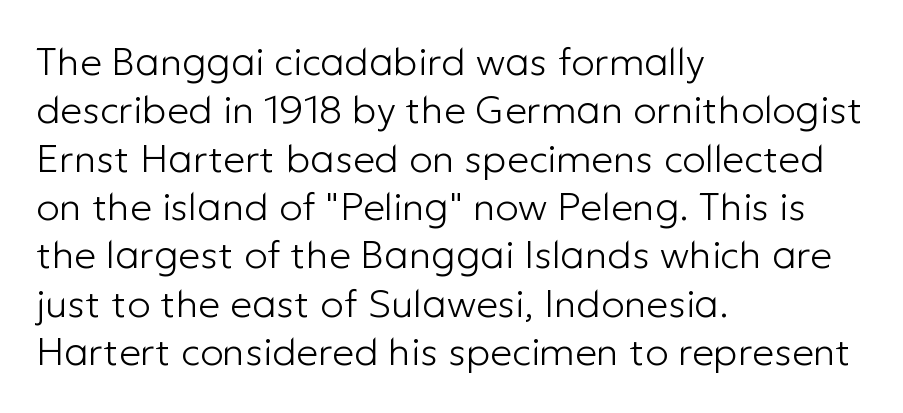
Where is the straight margin? On the left. In terms of posture, this sample is upright. Each word holds together tightly as a unit, with standard inter-letter gaps. A typesetter would call this proportional, since set widths differ per character.
